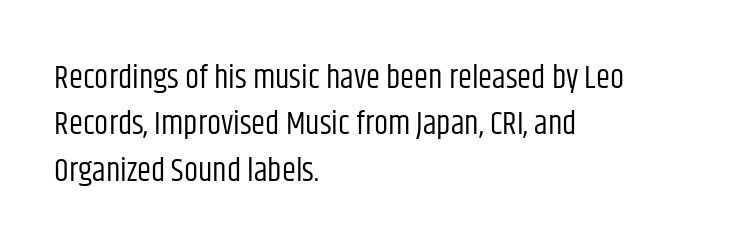
The image shows 32 px regular-weight, condensed sans-serif type, upright; set left-aligned, normal line spacing (1.45x), normal letter spacing, not underlined; low stroke contrast and a large x-height.
